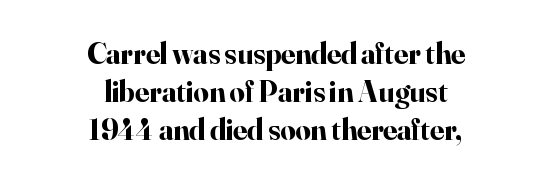
The image shows 30 px bold serif type, upright; set centered, normal line spacing (1.26x), normal letter spacing, not underlined; high stroke contrast and a small x-height.
